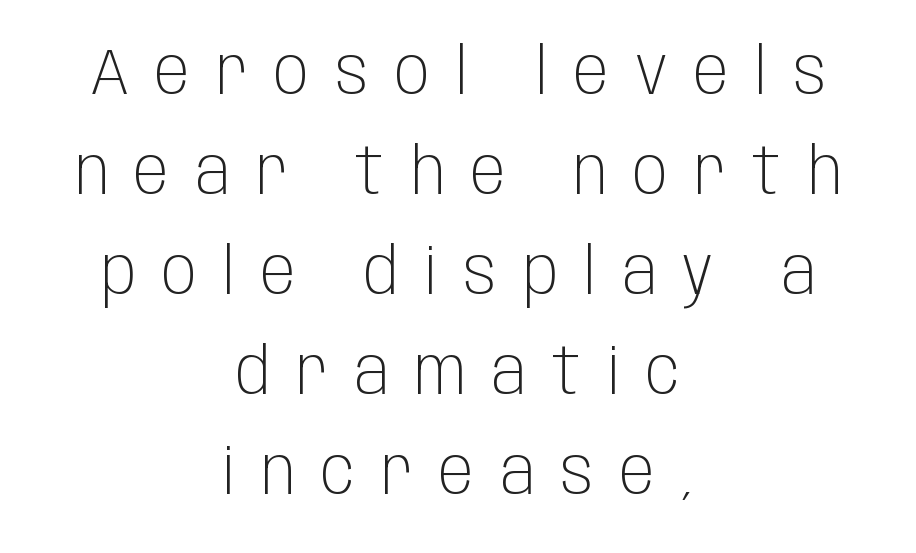
Q: Is the text bold? A: No.
Q: Is the text italic (slanted)? A: No, it is upright.
Q: Is the typeface a serif or a sans-serif typeface? A: Sans-serif.
Q: Is the text underlined? A: No.
Q: How is the paragraph aligned? A: Centered.
Q: Is the spacing between letters normal or unusually wide? A: Unusually wide.
Q: Is the spacing between lines tight, normal or loose? A: Normal.
Q: Width (condensed, normal, or wide)? A: Condensed.
Q: Stroke contrast? A: Low.
Q: x-height? A: Large.
Q: Monospaced? A: No.
